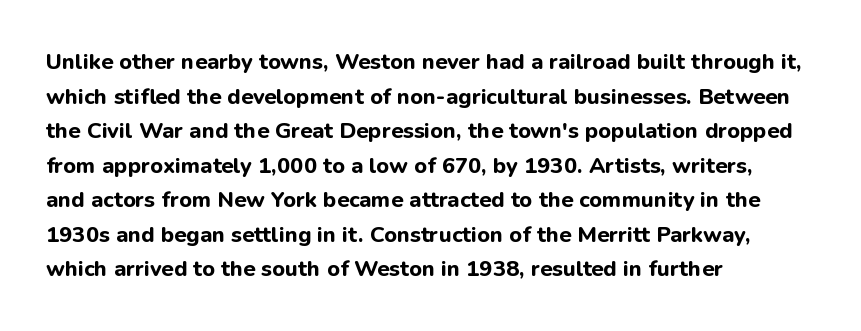
Q: Is the text bold? A: Yes.
Q: Is the text italic (slanted)? A: No, it is upright.
Q: Is the text underlined? A: No.
Q: How is the paragraph aligned? A: Left-aligned.
Q: Is the spacing between letters normal or unusually wide? A: Normal.
Q: Is the spacing between lines tight, normal or loose? A: Normal.
